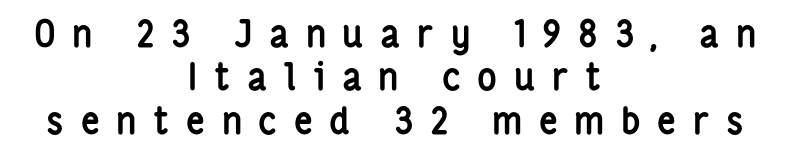
{"serif": "no", "italic": "no", "bold": "yes", "weight": "semibold", "width": "condensed", "stroke_contrast": "low", "x_height": "medium", "monospaced": "no", "underline": "no", "align": "center", "line_spacing_ratio": 1.17, "letter_spacing": "wide", "letter_spacing_em": 0.45, "glyph_px": 37}
